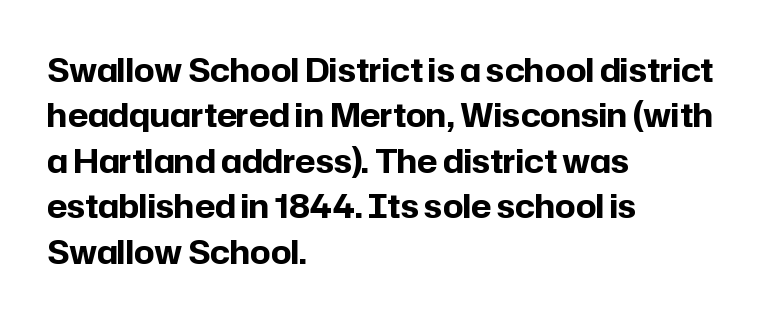
This sample uses a sans-serif face. Rows of type keep a routine distance in the vertical direction. Each letter keeps its own natural width here, so spacing adapts to shape. A bare baseline throughout the passage.
